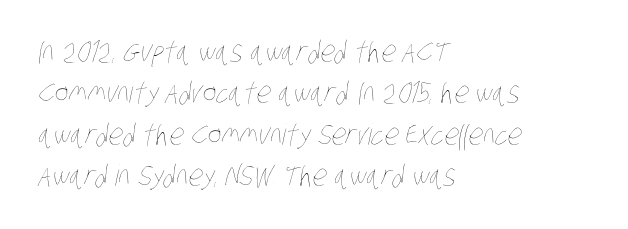
{"bold": "no", "weight": "thin", "width": "condensed", "stroke_contrast": "low", "x_height": "large", "monospaced": "no", "underline": "no", "align": "left", "line_spacing": "normal", "line_spacing_ratio": 1.43, "letter_spacing": "normal", "letter_spacing_em": 0.0, "glyph_px": 29}
